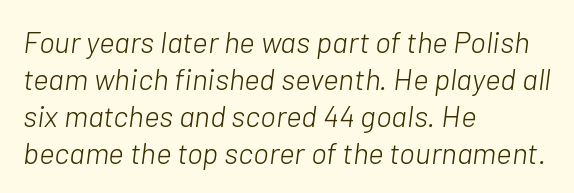
A typesetter would call this proportional, since set widths differ per character. Is the type slanted? Yes — the strokes lean at a clear angle. This rendering features lettering with no underline. Weight: in the light-to-regular range. These lines keep a tight, regular rhythm from letter to letter.
